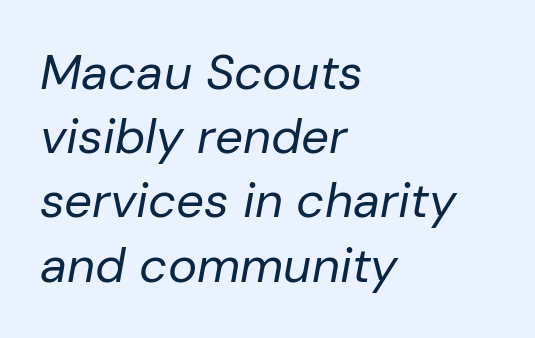
A light-to-regular cut is what we see here. This sample uses plain, unmodified letter spacing. Glance below the letters and you will spot only blank space. The line-height multiplier appears to be the usual default. Each letter keeps its own natural width here, so spacing adapts to shape.
